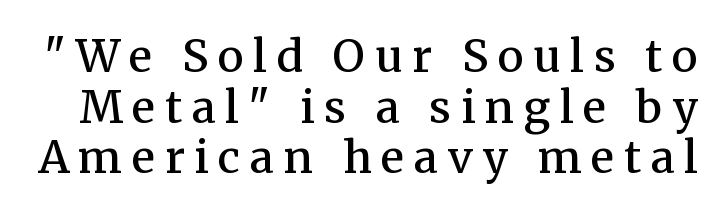
{"serif": "yes", "italic": "no", "bold": "semi", "weight": "semibold", "width": "normal", "stroke_contrast": "medium", "x_height": "medium", "monospaced": "no", "underline": "no", "line_spacing": "tight", "line_spacing_ratio": 1.15, "letter_spacing": "wide", "letter_spacing_em": 0.22, "glyph_px": 44}
